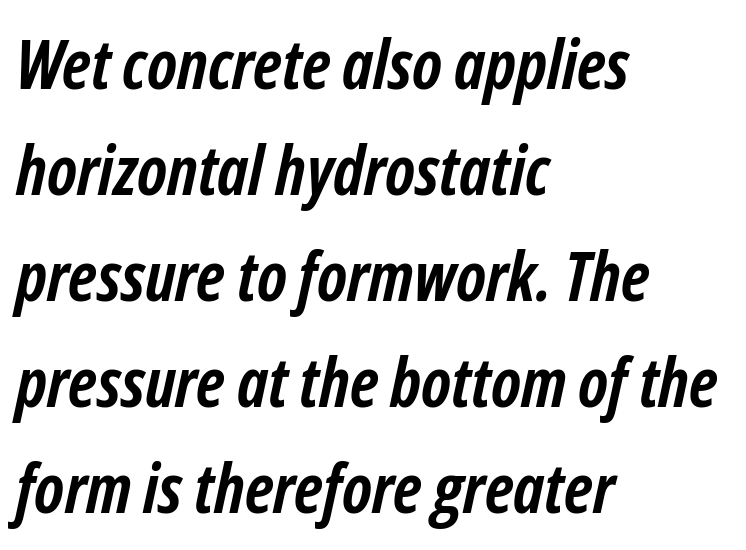
Q: Is the text bold? A: Yes.
Q: Is the text italic (slanted)? A: Yes, it leans right by about 12 degrees.
Q: Is the text underlined? A: No.
Q: How is the paragraph aligned? A: Left-aligned.
Q: Is the spacing between letters normal or unusually wide? A: Normal.
Q: Is the spacing between lines tight, normal or loose? A: Normal.
Q: Width (condensed, normal, or wide)? A: Condensed.
Q: Stroke contrast? A: Low.
Q: x-height? A: Medium.
Q: Monospaced? A: No.
